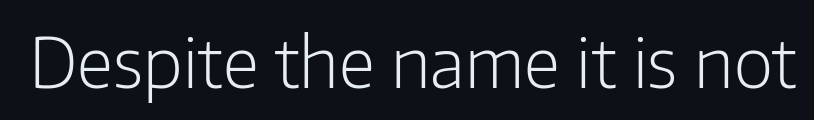
{"serif": "no", "italic": "no", "bold": "no", "weight": "light", "width": "normal", "stroke_contrast": "low", "x_height": "medium", "monospaced": "no", "underline": "no", "letter_spacing": "normal", "letter_spacing_em": 0.0, "glyph_px": 68}
